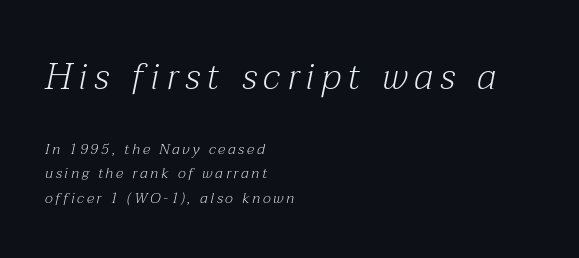
Q: Is the text bold? A: No.
Q: Is the text italic (slanted)? A: Yes, it leans right by about 12 degrees.
Q: Is the typeface a serif or a sans-serif typeface? A: Serif.
Q: Is the text underlined? A: No.
Q: How is the paragraph aligned? A: Left-aligned.
Q: Is the spacing between lines tight, normal or loose? A: Normal.
Q: Which block of text is set in a larger size, the first (top) or the second (bottom)? A: The first (top) one.
Q: Width (condensed, normal, or wide)? A: Normal.
Q: Stroke contrast? A: Medium.
Q: x-height? A: Medium.
Q: Monospaced? A: No.
